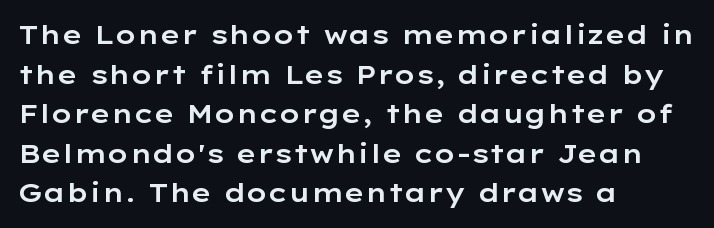
Q: Is the text italic (slanted)? A: No, it is upright.
Q: Is the text underlined? A: No.
Q: How is the paragraph aligned? A: Left-aligned.
Q: Is the spacing between letters normal or unusually wide? A: Normal.
Q: Is the spacing between lines tight, normal or loose? A: Normal.
